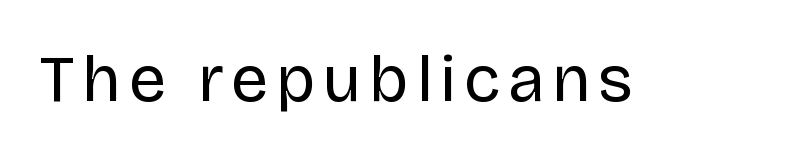
{"serif": "no", "italic": "no", "bold": "no", "weight": "regular", "width": "normal", "stroke_contrast": "low", "x_height": "large", "monospaced": "no", "underline": "no", "glyph_px": 66}
